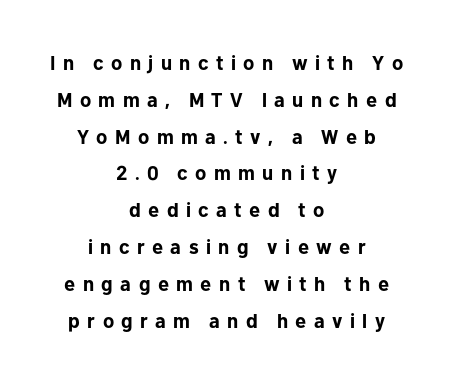
Q: Is the text bold? A: Yes.
Q: Is the text italic (slanted)? A: No, it is upright.
Q: Is the text underlined? A: No.
Q: How is the paragraph aligned? A: Centered.
Q: Is the spacing between letters normal or unusually wide? A: Unusually wide.
